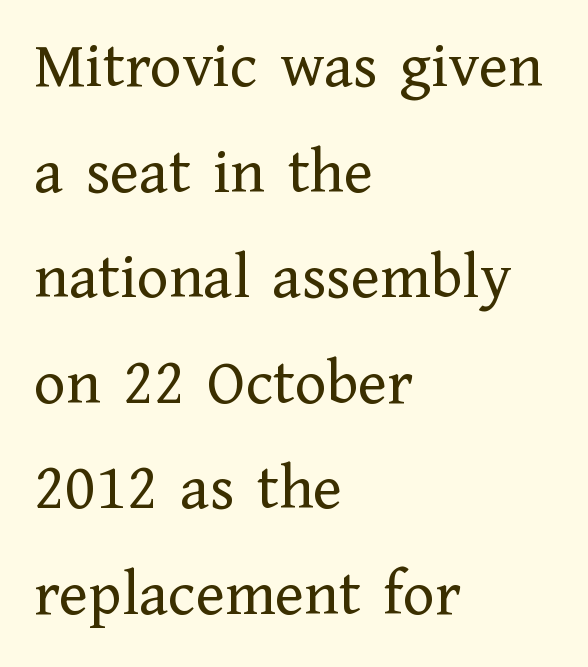
{"serif": "yes", "italic": "no", "bold": "no", "weight": "regular", "width": "normal", "stroke_contrast": "low", "x_height": "medium", "monospaced": "no", "underline": "no", "align": "left", "line_spacing": "normal", "line_spacing_ratio": 1.6, "letter_spacing": "normal", "letter_spacing_em": 0.0, "glyph_px": 66}
